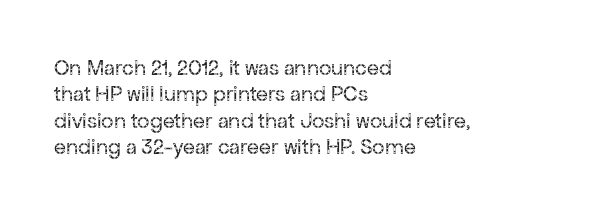
Q: Is the text bold? A: No.
Q: Is the text italic (slanted)? A: No, it is upright.
Q: Is the text underlined? A: No.
Q: How is the paragraph aligned? A: Left-aligned.
Q: Is the spacing between letters normal or unusually wide? A: Normal.
